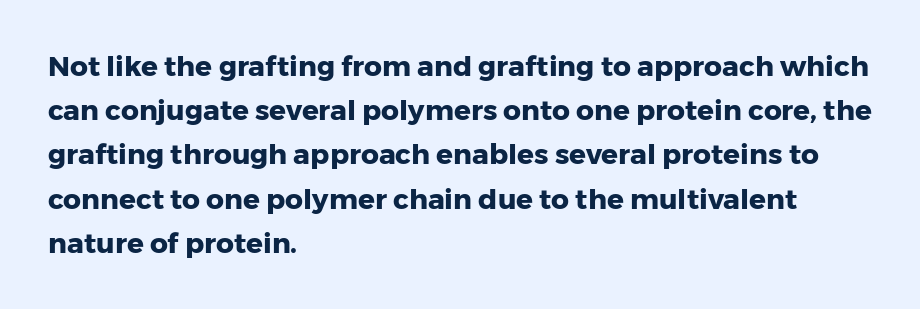
The image shows 28 px heavy sans-serif type, upright; set left-aligned, normal line spacing (1.58x), normal letter spacing, not underlined; low stroke contrast and a medium x-height.
